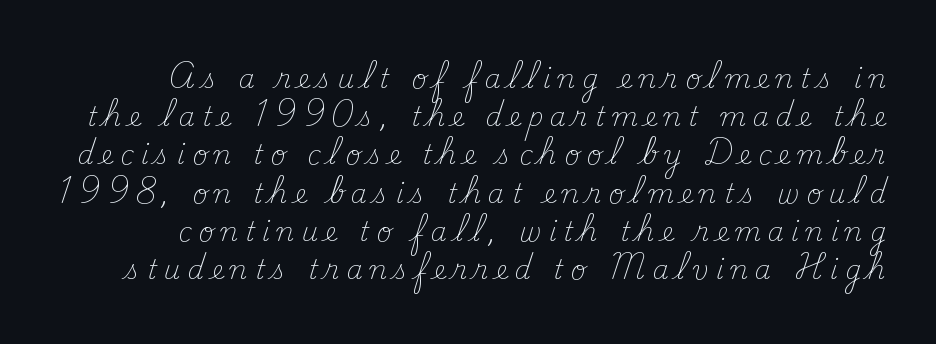
{"bold": "no", "underline": "no", "line_spacing": "normal", "line_spacing_ratio": 1.47, "letter_spacing": "wide", "letter_spacing_em": 0.27, "glyph_px": 26}
